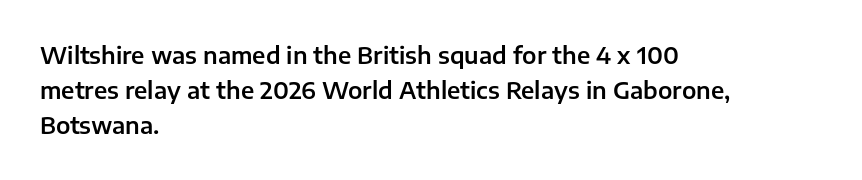
The image shows 23 px text type, upright; set left-aligned, normal line spacing (1.52x), normal letter spacing, not underlined.
